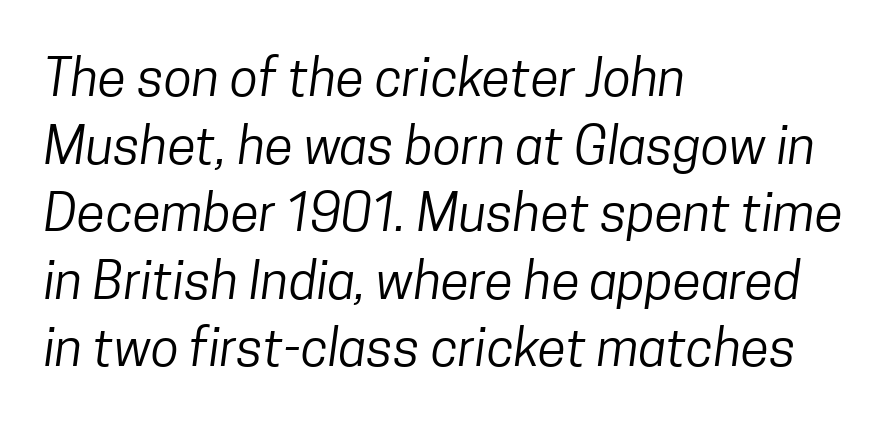
No feet cap the strokes, marking this as sans-serif type. There is no visible air inserted between adjacent glyphs. What's the leading like? Ordinary, nothing unusual. Varying glyph widths throughout — classic text-font behaviour.
